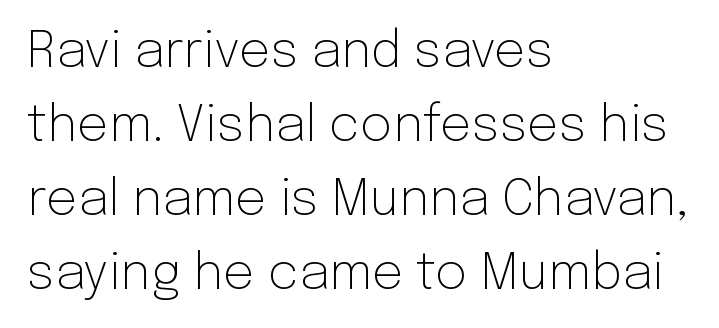
Quick note: underline off. These lines stack with their left ends in a neat column. Regarding serifs, this sample does without them. Proportional: the letters do not fall into vertical columns. Compared with typical paragraphs, the rows here are spaced about the same.
